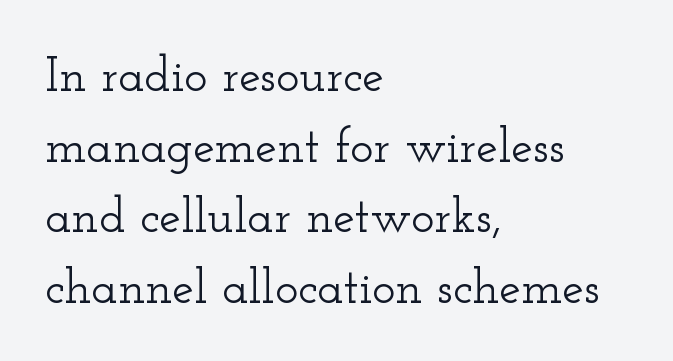
{"serif": "yes", "italic": "no", "width": "wide", "stroke_contrast": "low", "x_height": "small", "monospaced": "no", "underline": "no", "align": "left", "line_spacing": "normal", "line_spacing_ratio": 1.44, "letter_spacing": "normal", "letter_spacing_em": 0.0, "glyph_px": 49}
